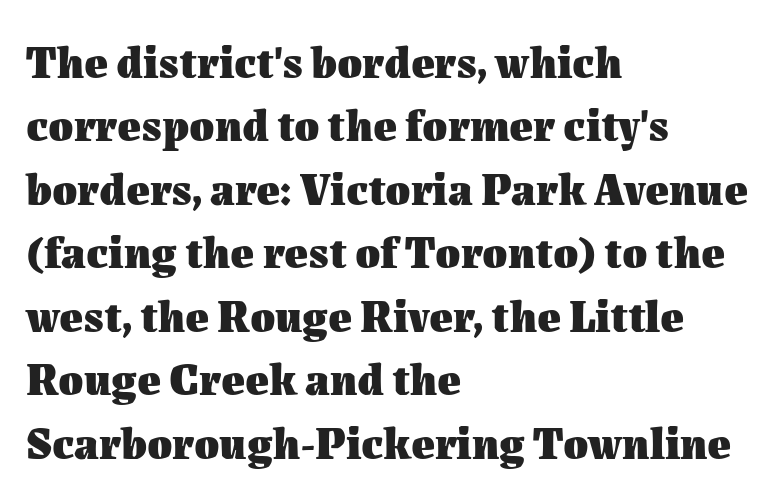
Horizontal alignment here is leftward, the default for most running prose. The passage shown has conventional tracking throughout. Every letter is thick-stroked: bold, no question. Vertical spacing — default.
